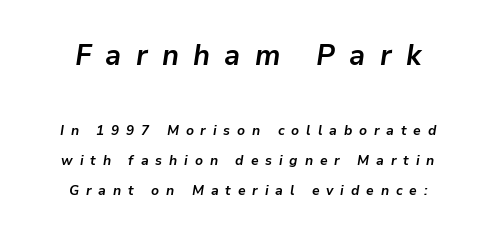
The letters in the upper block stand taller than those in the block below. Where is the straight margin? There isn't one; the lines are centered. Each glyph is drawn with heavy, bold strokes. Varying glyph widths throughout — classic text-font behaviour. A typesetter would call this heavily tracked-out type. An italicized treatment has been applied to the whole sample.
